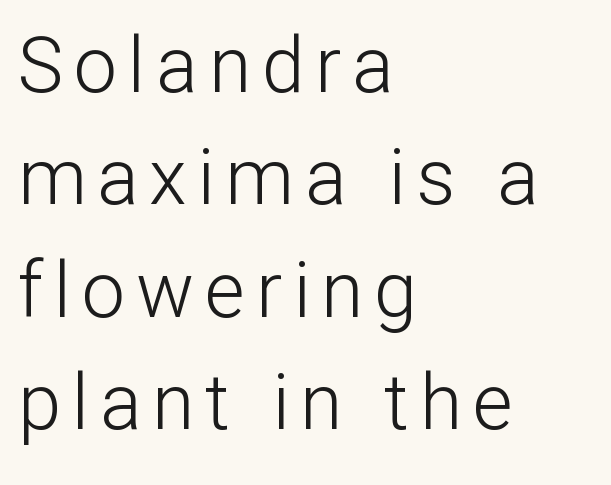
Style check: upright. Descenders hang freely into open space. Typographically, this falls in the sans-serif category. The designer left line spacing at the default. The face looks like a standard text weight, possibly lighter.
